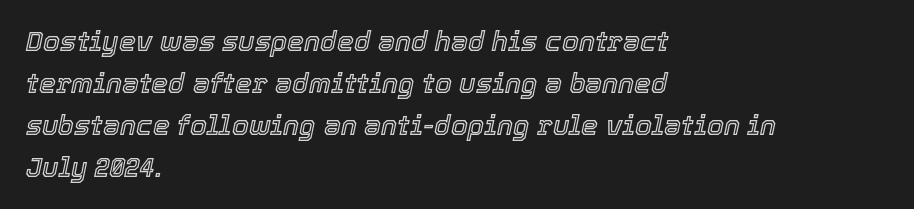
Letters rest on an invisible, unmarked baseline. The specimen reads as italic at a glance. Leading matches the norm, producing a regular column. Look at the tracking — it's just the regular setting, nothing added. Horizontal alignment here is leftward, the default for most running prose.
